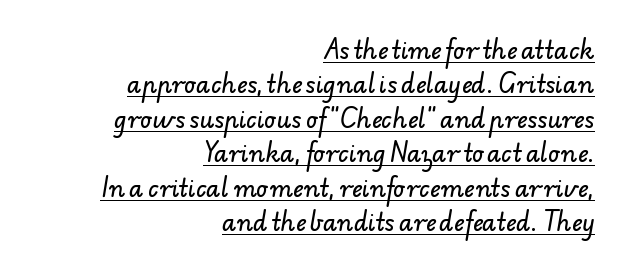
The image shows 23 px text type; set right-aligned, normal line spacing (1.5x), normal letter spacing, underlined.
